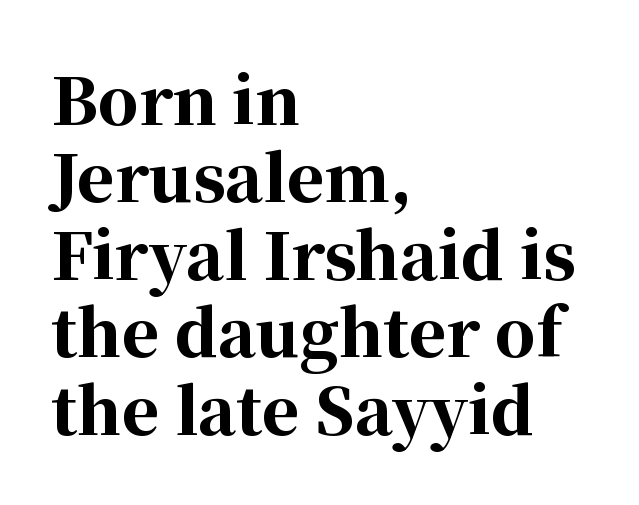
The image shows 64 px bold serif type, upright; set left-aligned, line spacing 1.21x, normal letter spacing, not underlined; high stroke contrast and a medium x-height.
